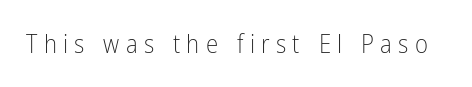
The cut favours lightness, reaching ordinary text weight at its darkest. A bare baseline throughout the passage. Tall strokes in this sample are plumb rather than angled. The tracking reads as deliberately expanded to a designer's eye.
